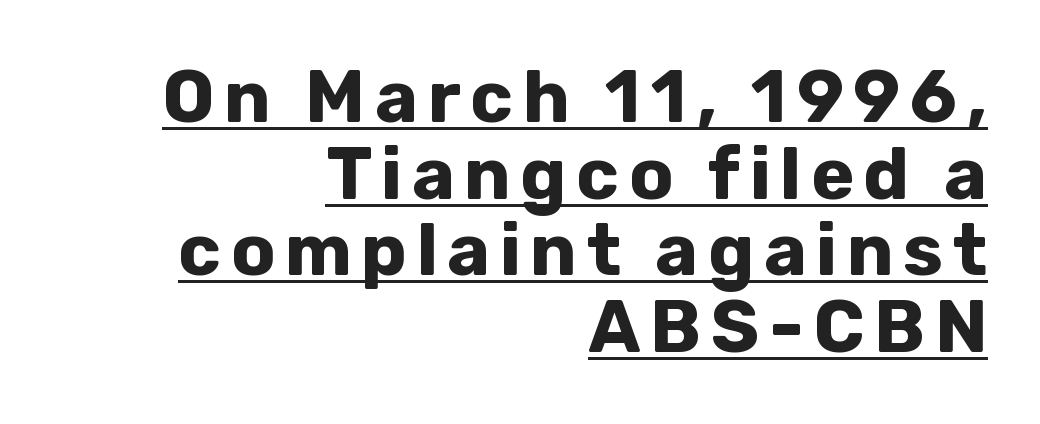
Is this a fixed-width face? No — the glyphs have proportional, varying widths. Each new line begins almost immediately beneath the previous one. Strong, thick strokes mark this as bold type. The setting favours the right margin, as signatures and pull-quotes sometimes do.
